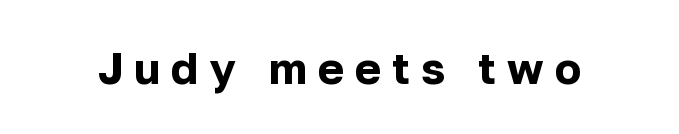
Characters remain perfectly vertical along every line. Spacing verdict: proportional, widths tailored to each character. Notice how thick the strokes are: this is what a full bold looks like. Tracking here is generous; glyphs stand well apart from one another. Underlining? Definitely not there. Does the type have serifs? No, each stem ends abruptly.
